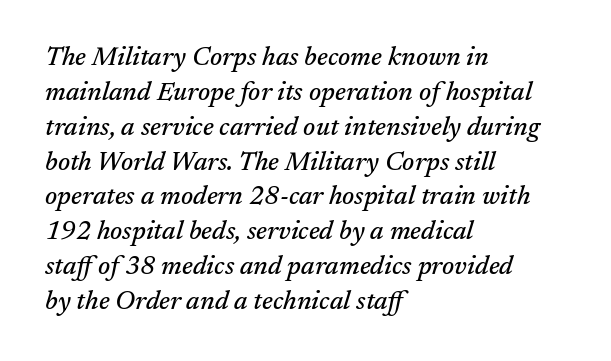
Normally led — the rows are evenly, conventionally spaced. The passage is arranged the way most books set body copy — flush left. Quick note: italic. In terms of letterspacing, this is plain default setting. The space directly below the letters is spotless.
